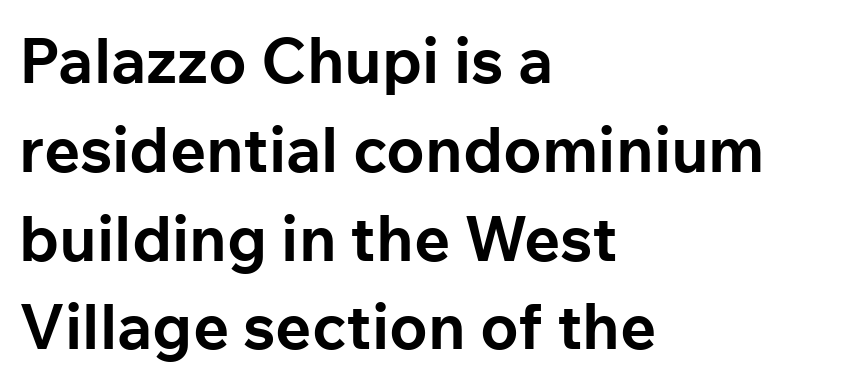
The image shows 63 px bold sans-serif type, upright; set left-aligned, normal line spacing (1.41x), normal letter spacing, not underlined; low stroke contrast and a medium x-height.
